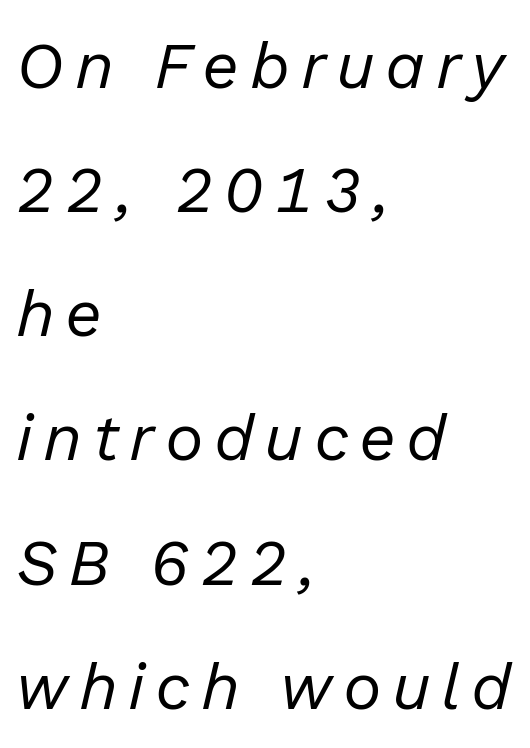
The passage shown is typed in a proportional face where columns would drift. Rendered with sloped, italic letterforms. Reading down the column, the eye jumps a long way to each next line. The letterforms sit at book weight or below. The specimen omits any rule beneath the text block's lines. In CSS terms this would be text-align: left.
